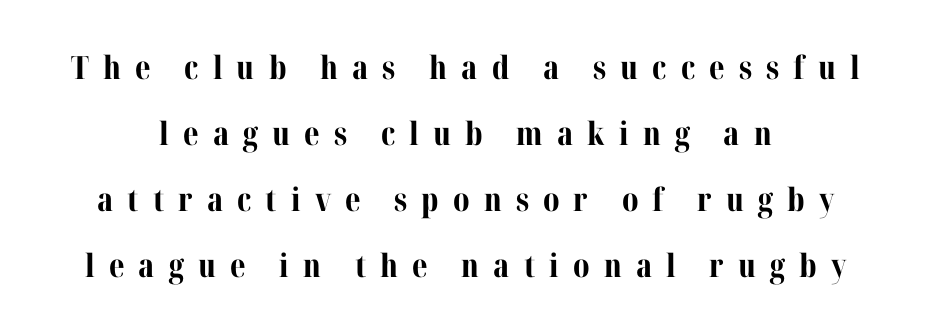
{"serif": "yes", "italic": "no", "bold": "yes", "weight": "bold", "width": "normal", "stroke_contrast": "medium", "x_height": "medium", "monospaced": "no", "underline": "no", "align": "center", "line_spacing": "loose", "line_spacing_ratio": 2.06, "letter_spacing": "wide", "letter_spacing_em": 0.44, "glyph_px": 32}
